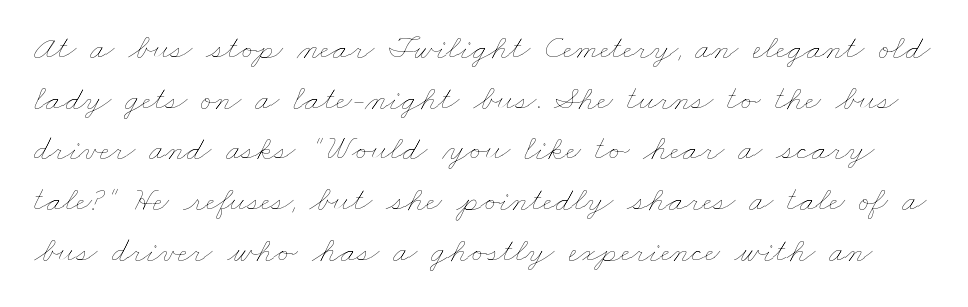
Q: Is the text bold? A: No.
Q: Is the text underlined? A: No.
Q: Is the spacing between letters normal or unusually wide? A: Normal.
Q: Is the spacing between lines tight, normal or loose? A: Normal.
Q: Width (condensed, normal, or wide)? A: Wide.
Q: Stroke contrast? A: Low.
Q: x-height? A: Small.
Q: Monospaced? A: No.
